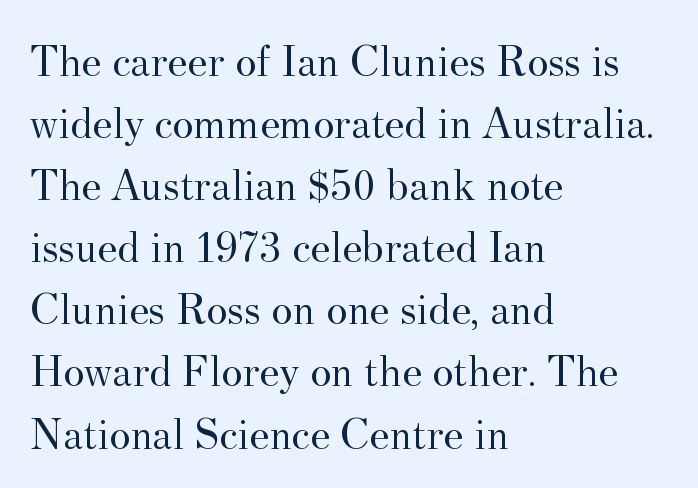
The image shows 45 px regular-weight serif type, upright; set left-aligned, normal line spacing (1.38x), normal letter spacing, not underlined; medium stroke contrast and a small x-height.
